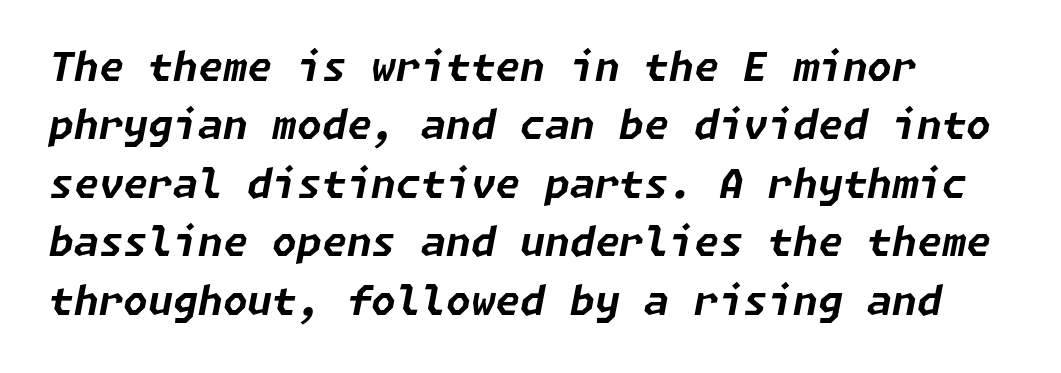
{"italic": "yes", "lean": "right", "slant_degrees": 11, "bold": "yes", "weight": "bold", "width": "normal", "stroke_contrast": "low", "x_height": "medium", "underline": "no", "line_spacing": "normal", "line_spacing_ratio": 1.46, "letter_spacing": "normal", "letter_spacing_em": 0.0, "glyph_px": 40}
